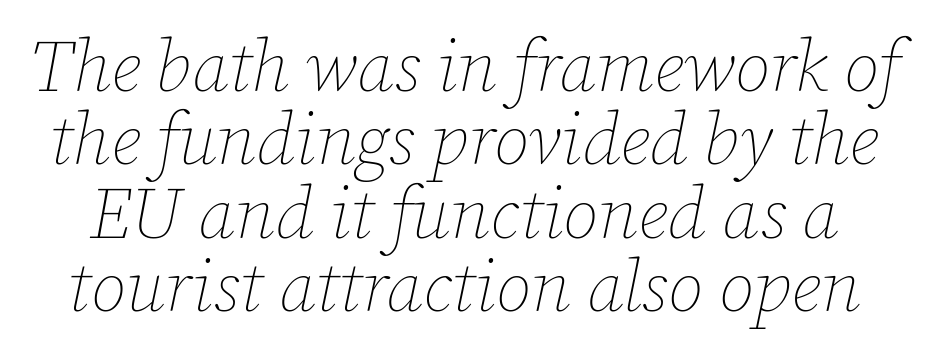
The image shows 72 px thin type, italic (leaning right); set tight line spacing (1.02x), normal letter spacing, not underlined; low stroke contrast and a medium x-height.
